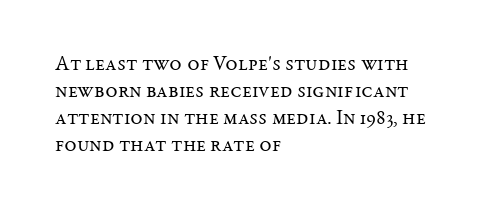
The image shows 21 px text type, upright; set left-aligned, normal line spacing (1.28x), normal letter spacing, not underlined.
